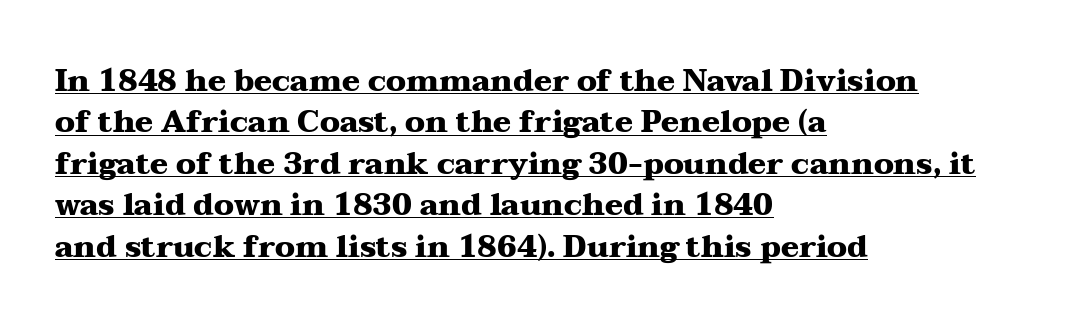
The image shows 30 px heavy, wide serif type, upright; set left-aligned, normal line spacing (1.38x), normal letter spacing, underlined; medium stroke contrast and a medium x-height.
